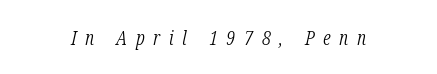
Q: Is the text bold? A: No.
Q: Is the text italic (slanted)? A: Yes, it leans right by about 12 degrees.
Q: Is the text underlined? A: No.
Q: Is the spacing between letters normal or unusually wide? A: Unusually wide.
